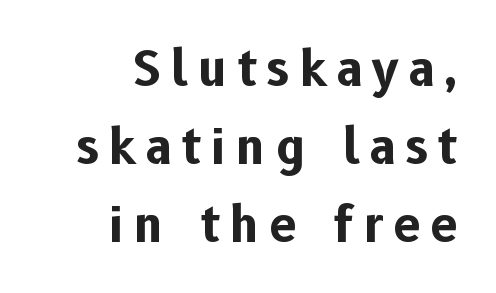
The image shows 48 px bold sans-serif type, upright; set right-aligned, normal line spacing (1.62x), unusually wide letter spacing (+0.22 em), not underlined; low stroke contrast and a medium x-height.
